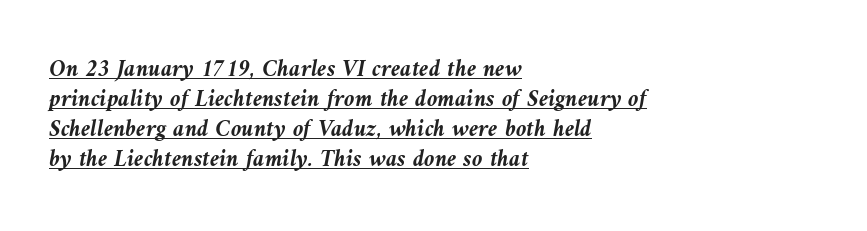
Short note: letters normally spaced. You can see a thin bar hugging the bottom of the glyphs. Line beginnings align vertically; line endings do not. Designer's note — italics engaged. The line-height multiplier appears to be the usual default. On the weight axis this lands at bold, roughly 700.
